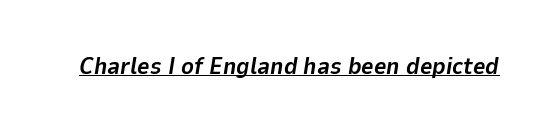
{"italic": "yes", "lean": "right", "slant_degrees": 9, "bold": "yes", "underline": "yes", "letter_spacing": "normal", "letter_spacing_em": 0.0, "glyph_px": 24}
